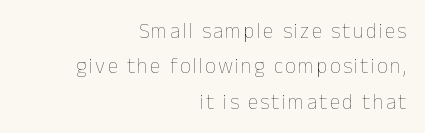
Q: Is the text bold? A: No.
Q: Is the text italic (slanted)? A: No, it is upright.
Q: Is the text underlined? A: No.
Q: How is the paragraph aligned? A: Right-aligned.
Q: Is the spacing between lines tight, normal or loose? A: Normal.
